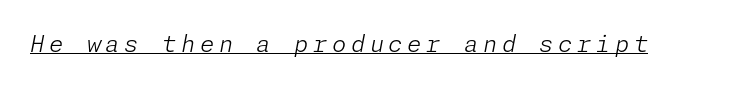
The image shows 23 px text type, italic (leaning right); set unusually wide letter spacing (+0.2 em), underlined.
